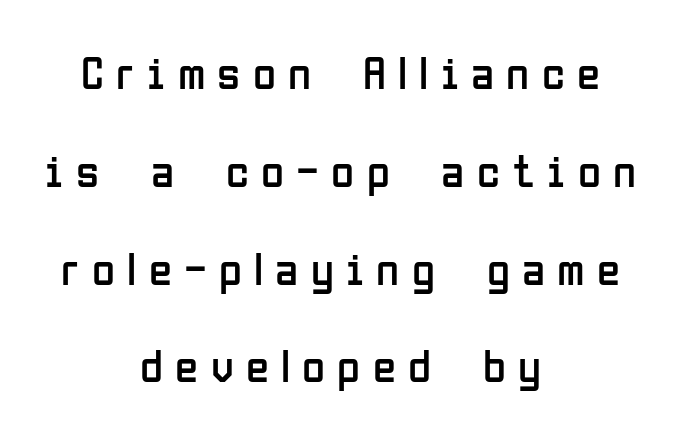
The image shows 47 px regular-weight, condensed sans-serif type, upright; set centered, loose line spacing (2.08x), unusually wide letter spacing (+0.26 em), not underlined; low stroke contrast and a medium x-height.
